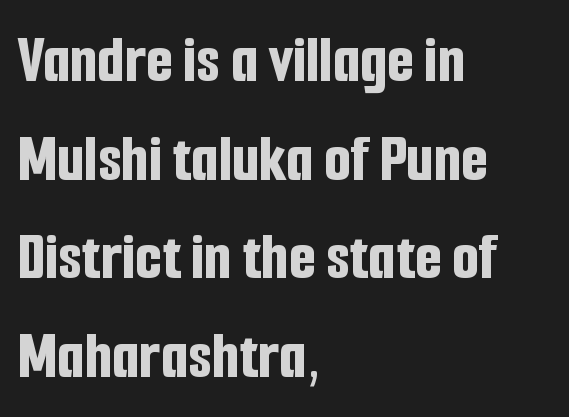
The image shows 69 px bold, condensed sans-serif type, upright; set left-aligned, normal line spacing (1.43x), normal letter spacing, not underlined; low stroke contrast and a medium x-height.
